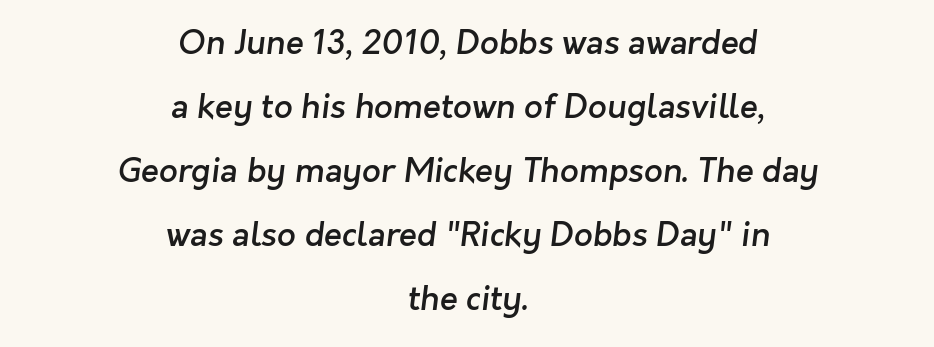
Q: Is the text bold? A: Semi-bold.
Q: Is the typeface a serif or a sans-serif typeface? A: Sans-serif.
Q: Is the text underlined? A: No.
Q: How is the paragraph aligned? A: Centered.
Q: Is the spacing between letters normal or unusually wide? A: Normal.
Q: Is the spacing between lines tight, normal or loose? A: Loose.
Q: Width (condensed, normal, or wide)? A: Normal.
Q: Stroke contrast? A: Low.
Q: x-height? A: Medium.
Q: Monospaced? A: No.
